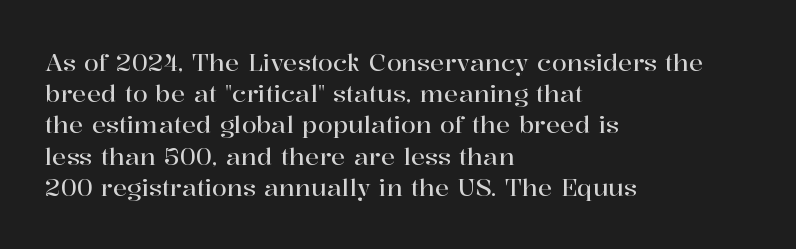
The image shows 24 px text type, upright; set left-aligned, normal line spacing (1.3x), normal letter spacing, not underlined.
